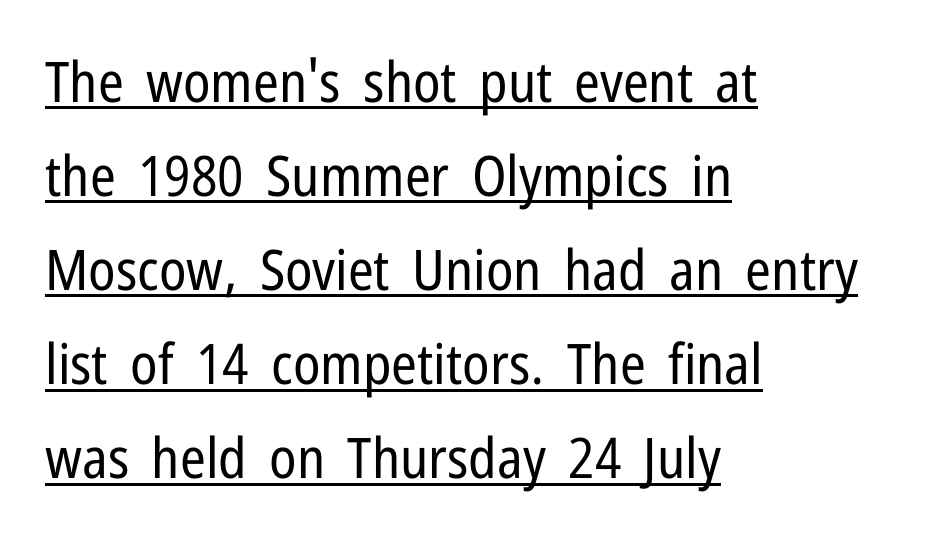
Nothing sits at the stroke ends, so this counts as sans-serif. Rendered with straight, roman letterforms. There is no visible air inserted between adjacent glyphs. Line beginnings align vertically; line endings do not. How would I describe the line gaps? Plain and ordinary.
